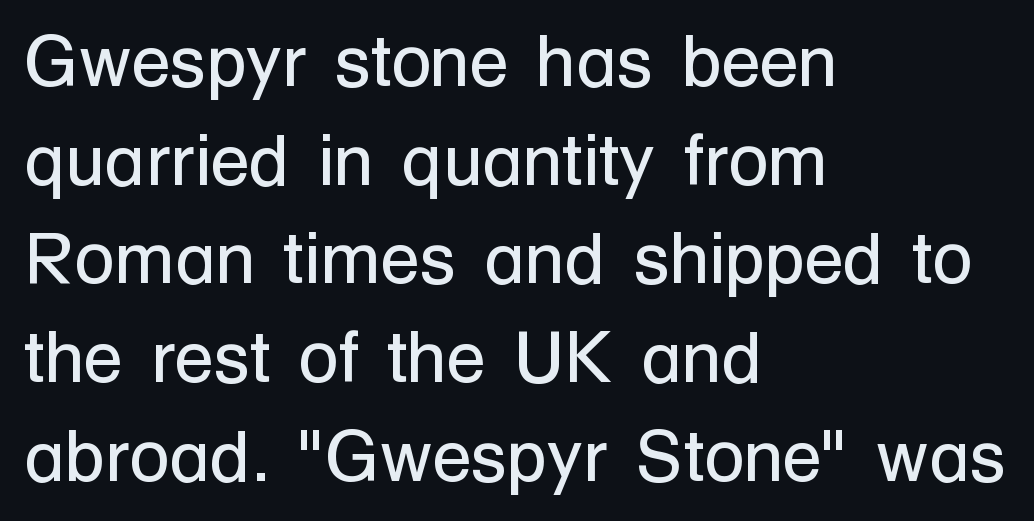
Q: Is the text bold? A: No.
Q: Is the text italic (slanted)? A: No, it is upright.
Q: Is the typeface a serif or a sans-serif typeface? A: Sans-serif.
Q: Is the text underlined? A: No.
Q: How is the paragraph aligned? A: Left-aligned.
Q: Is the spacing between letters normal or unusually wide? A: Normal.
Q: Is the spacing between lines tight, normal or loose? A: Normal.
Q: Width (condensed, normal, or wide)? A: Normal.
Q: Stroke contrast? A: Low.
Q: x-height? A: Medium.
Q: Monospaced? A: No.
